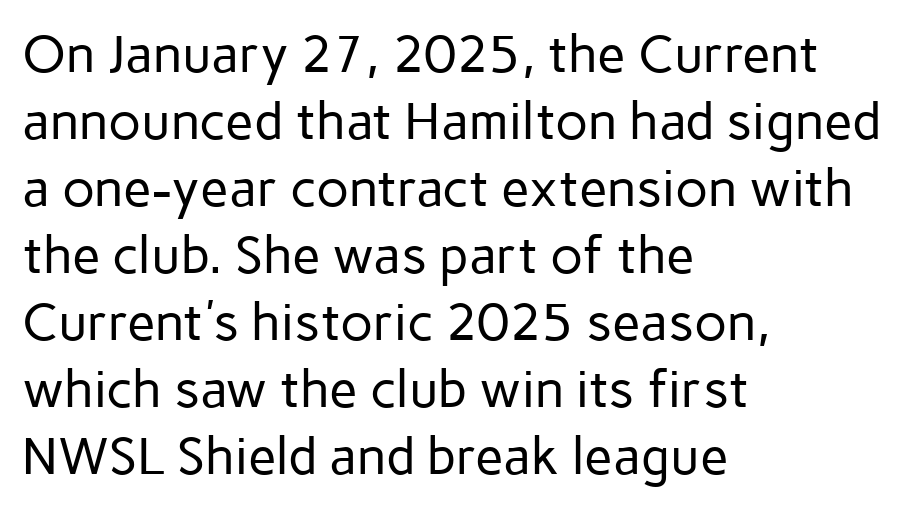
Q: Is the text bold? A: No.
Q: Is the text italic (slanted)? A: No, it is upright.
Q: Is the typeface a serif or a sans-serif typeface? A: Sans-serif.
Q: Is the text underlined? A: No.
Q: How is the paragraph aligned? A: Left-aligned.
Q: Is the spacing between letters normal or unusually wide? A: Normal.
Q: Is the spacing between lines tight, normal or loose? A: Normal.
Q: Width (condensed, normal, or wide)? A: Normal.
Q: Stroke contrast? A: Low.
Q: x-height? A: Medium.
Q: Monospaced? A: No.
